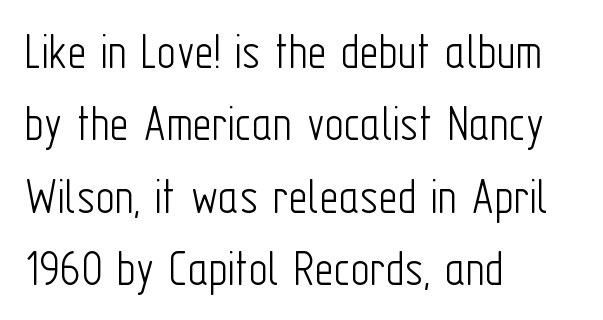
Q: Is the text bold? A: No.
Q: Is the text italic (slanted)? A: No, it is upright.
Q: Is the typeface a serif or a sans-serif typeface? A: Sans-serif.
Q: Is the text underlined? A: No.
Q: How is the paragraph aligned? A: Left-aligned.
Q: Is the spacing between letters normal or unusually wide? A: Normal.
Q: Is the spacing between lines tight, normal or loose? A: Normal.
Q: Width (condensed, normal, or wide)? A: Condensed.
Q: Stroke contrast? A: Low.
Q: x-height? A: Medium.
Q: Monospaced? A: No.
